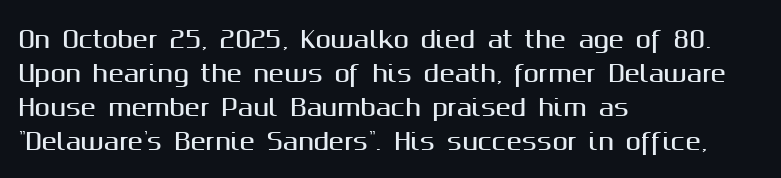
{"italic": "no", "underline": "no", "align": "left", "line_spacing": "normal", "line_spacing_ratio": 1.48, "letter_spacing": "normal", "letter_spacing_em": 0.0, "glyph_px": 23}
